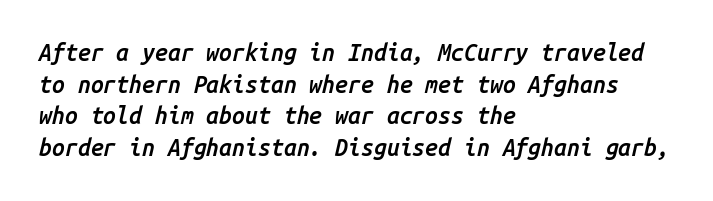
{"italic": "yes", "lean": "right", "slant_degrees": 14, "bold": "semi", "underline": "no", "align": "left", "line_spacing": "normal", "line_spacing_ratio": 1.37, "letter_spacing": "normal", "letter_spacing_em": 0.0, "glyph_px": 23}
